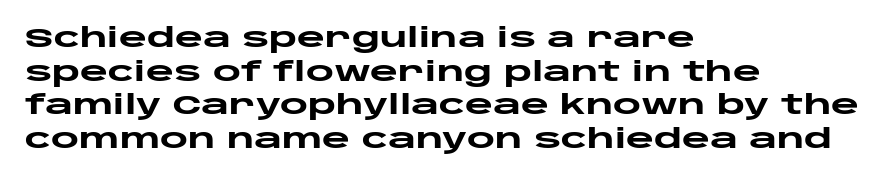
The image shows 27 px bold type, upright; set left-aligned, normal line spacing (1.25x), normal letter spacing, not underlined.
